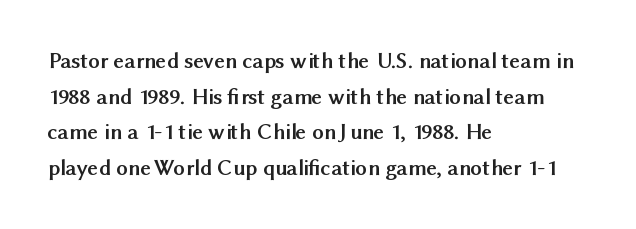
The image shows 23 px bold type, upright; set left-aligned, normal line spacing (1.55x), normal letter spacing, not underlined.
